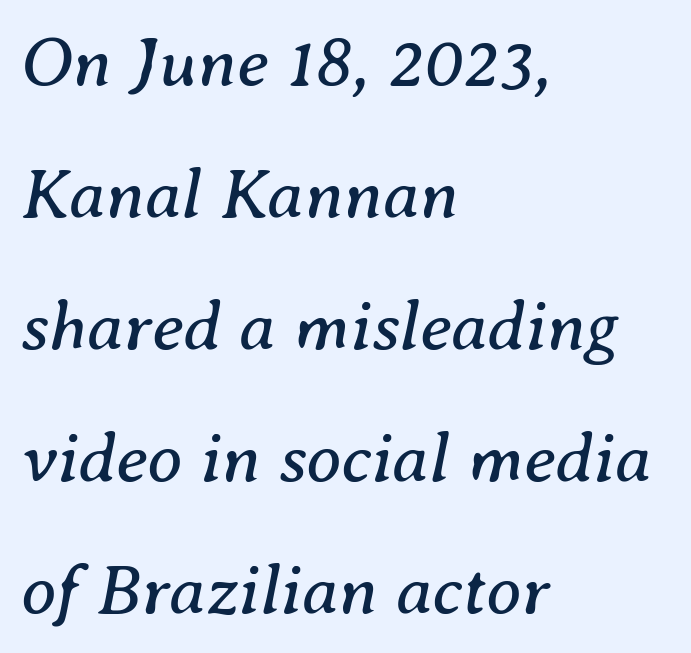
Q: Is the text bold? A: No.
Q: Is the text italic (slanted)? A: Yes, it leans right by about 8 degrees.
Q: Is the typeface a serif or a sans-serif typeface? A: Serif.
Q: Is the text underlined? A: No.
Q: How is the paragraph aligned? A: Left-aligned.
Q: Is the spacing between letters normal or unusually wide? A: Normal.
Q: Width (condensed, normal, or wide)? A: Normal.
Q: Stroke contrast? A: Medium.
Q: x-height? A: Medium.
Q: Monospaced? A: No.
